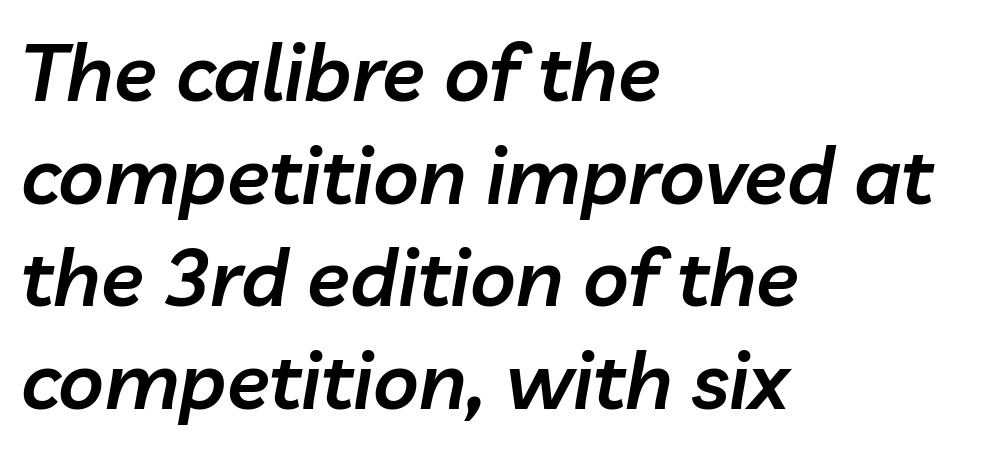
Every letter is mildly thick-stroked: semibold rather than bold. It's the slanting kind of type. Successive baselines arrive at the customary interval. These lines stack with their left ends in a neat column. Look at the tracking — it's just the regular setting, nothing added. This sample has the flowing, uneven cadence of proportional lettering.
